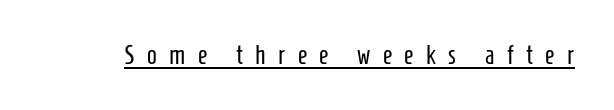
{"italic": "no", "bold": "no", "underline": "yes", "letter_spacing": "wide", "letter_spacing_em": 0.48, "glyph_px": 26}
